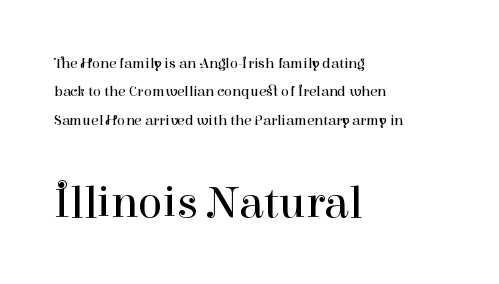
Compare the two chunks: the lower has the greater cap height. How are the letters spaced? Ordinarily, with no added tracking. The gap between lines stays unmarked. The text was rendered using a seriffed face with decorative stroke endings. Character widths vary here, with narrow letters taking less room than wide ones.
